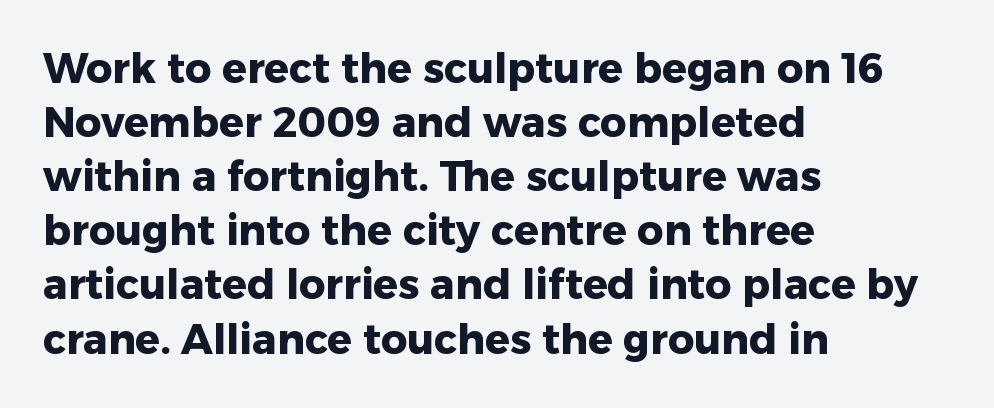
{"serif": "no", "italic": "no", "bold": "yes", "weight": "heavy", "width": "normal", "stroke_contrast": "low", "x_height": "medium", "monospaced": "no", "underline": "no", "align": "left", "line_spacing": "normal", "line_spacing_ratio": 1.32, "letter_spacing": "normal", "letter_spacing_em": 0.0, "glyph_px": 41}
